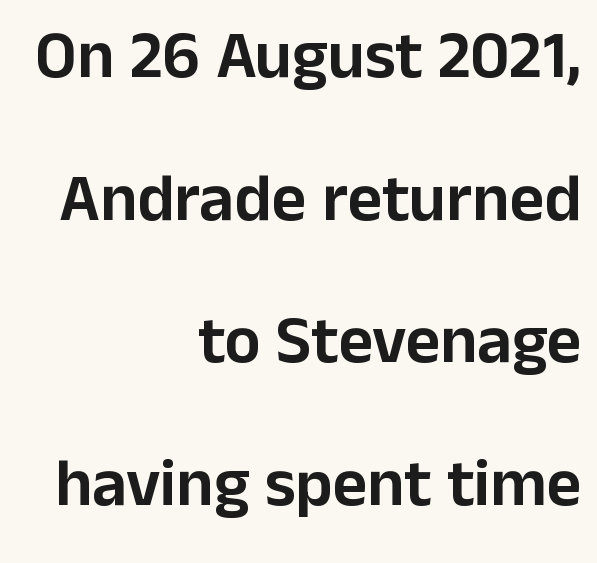
Q: Is the text italic (slanted)? A: No, it is upright.
Q: Is the typeface a serif or a sans-serif typeface? A: Sans-serif.
Q: Is the text underlined? A: No.
Q: How is the paragraph aligned? A: Right-aligned.
Q: Is the spacing between letters normal or unusually wide? A: Normal.
Q: Is the spacing between lines tight, normal or loose? A: Loose.
Q: Width (condensed, normal, or wide)? A: Normal.
Q: Stroke contrast? A: Low.
Q: x-height? A: Medium.
Q: Monospaced? A: No.
